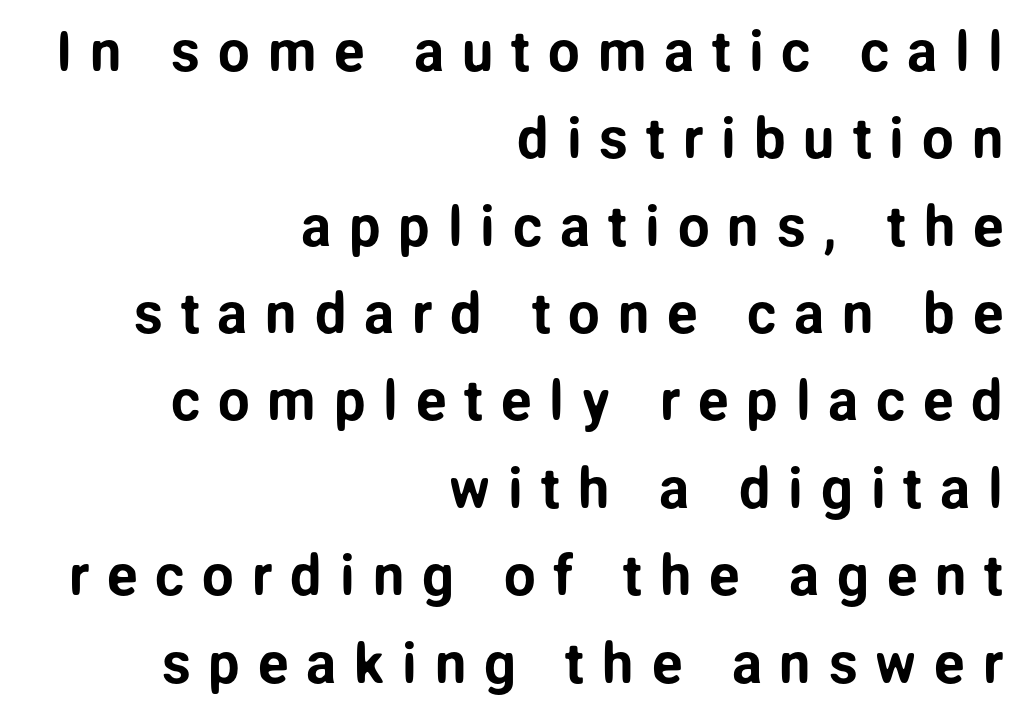
The image shows 56 px sans-serif type, upright; set right-aligned, normal line spacing (1.56x), unusually wide letter spacing (+0.32 em), not underlined; low stroke contrast and a medium x-height.
